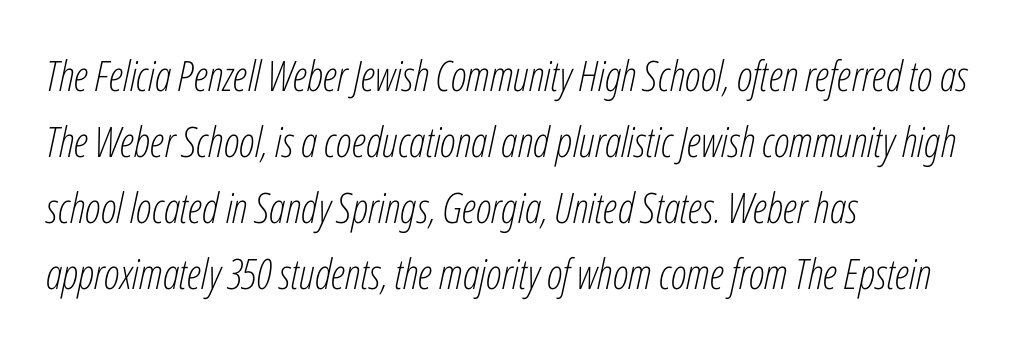
The image shows 42 px light, condensed type, italic (leaning right); set left-aligned, normal line spacing (1.57x), normal letter spacing, not underlined; low stroke contrast and a medium x-height.
